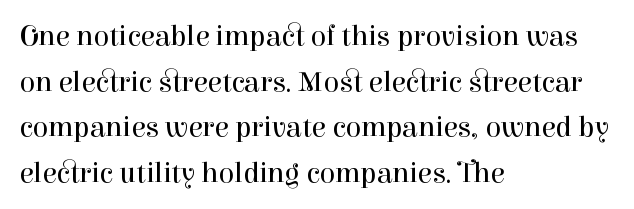
The image shows 29 px regular-weight serif type, upright; set left-aligned, normal line spacing (1.57x), normal letter spacing, not underlined; high stroke contrast and a medium x-height.
